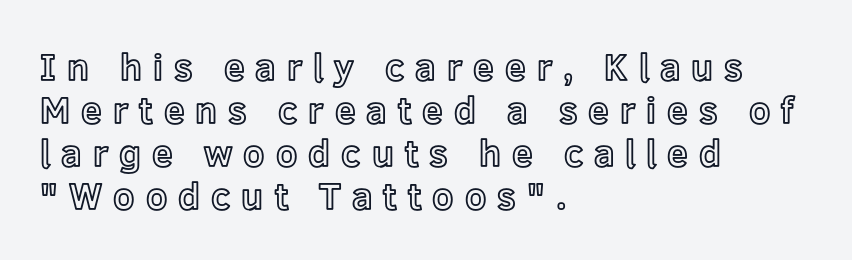
{"italic": "no", "width": "normal", "x_height": "medium", "monospaced": "no", "underline": "no", "align": "left", "line_spacing_ratio": 1.16, "letter_spacing": "wide", "letter_spacing_em": 0.3, "glyph_px": 37}
